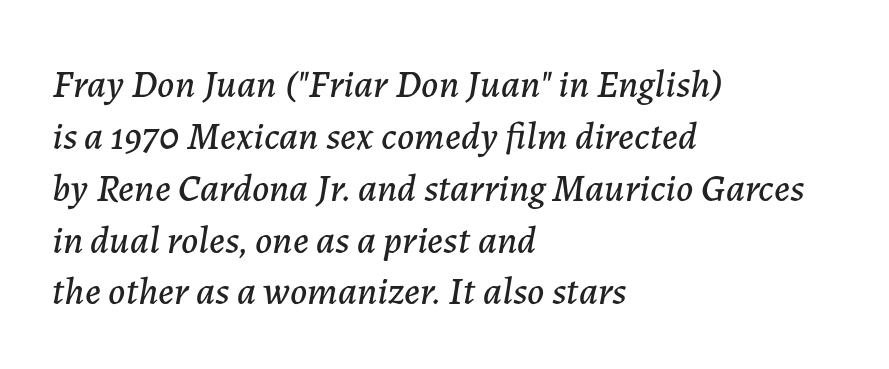
{"italic": "yes", "lean": "right", "slant_degrees": 7, "width": "normal", "stroke_contrast": "low", "x_height": "medium", "monospaced": "no", "underline": "no", "align": "left", "line_spacing": "normal", "line_spacing_ratio": 1.33, "letter_spacing": "normal", "letter_spacing_em": 0.0, "glyph_px": 39}
